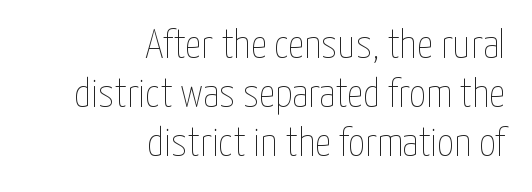
Weight: regular or lighter. This is the regular roman posture of the typeface. The horizontal fit of the characters is conventional and even. Anything drawn beneath the words? Only blank space. Character widths vary here, with narrow letters taking less room than wide ones.
